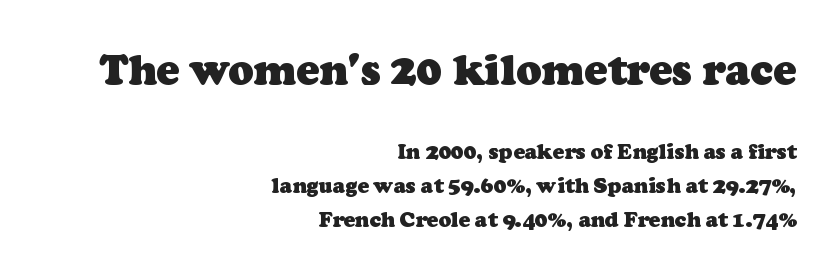
The image shows 42 px heavy serif type; set right-aligned, normal line spacing (1.61x), normal letter spacing, not underlined; the first (top) block is 2.0x larger; low stroke contrast and a medium x-height.
